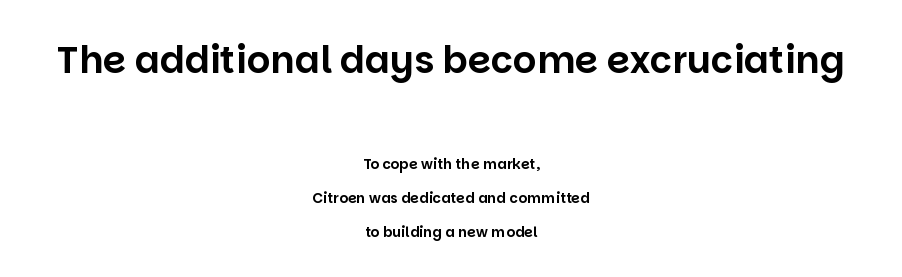
Q: Is the text italic (slanted)? A: No, it is upright.
Q: Is the typeface a serif or a sans-serif typeface? A: Sans-serif.
Q: Is the text underlined? A: No.
Q: How is the paragraph aligned? A: Centered.
Q: Is the spacing between letters normal or unusually wide? A: Normal.
Q: Is the spacing between lines tight, normal or loose? A: Loose.
Q: Which block of text is set in a larger size, the first (top) or the second (bottom)? A: The first (top) one.
Q: Width (condensed, normal, or wide)? A: Normal.
Q: Stroke contrast? A: Low.
Q: x-height? A: Large.
Q: Monospaced? A: No.
